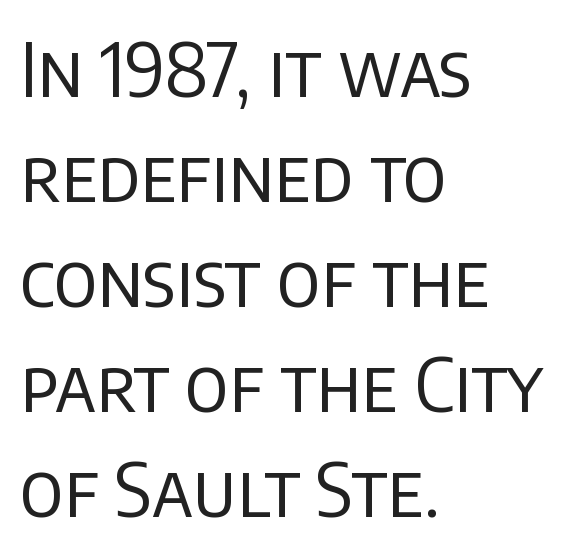
Q: Is the text bold? A: No.
Q: Is the text italic (slanted)? A: No, it is upright.
Q: Is the typeface a serif or a sans-serif typeface? A: Sans-serif.
Q: Is the text underlined? A: No.
Q: How is the paragraph aligned? A: Left-aligned.
Q: Is the spacing between letters normal or unusually wide? A: Normal.
Q: Is the spacing between lines tight, normal or loose? A: Normal.
Q: Width (condensed, normal, or wide)? A: Normal.
Q: Stroke contrast? A: Low.
Q: x-height? A: Large.
Q: Monospaced? A: No.
